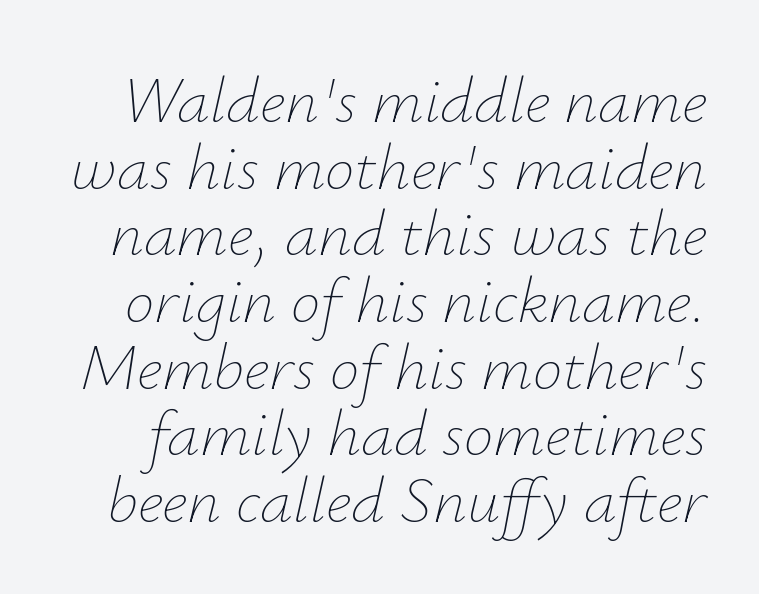
The image shows 66 px thin type, italic (leaning right); set tight line spacing (1.01x), normal letter spacing, not underlined; low stroke contrast and a small x-height.
